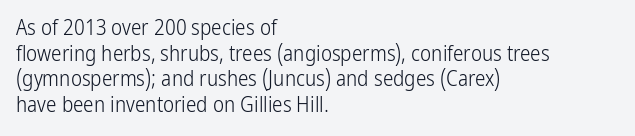
The image shows 21 px text type, upright; set left-aligned, line spacing 1.22x, normal letter spacing, not underlined.
